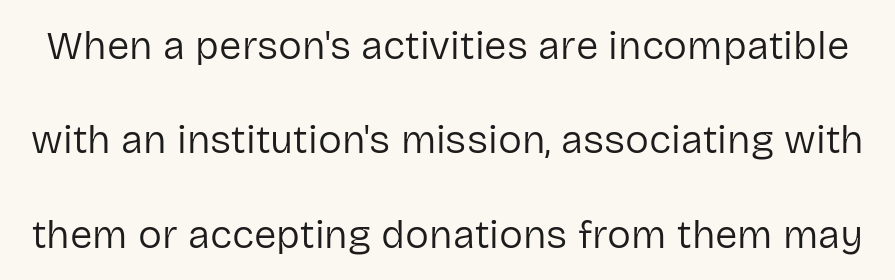
Q: Is the text bold? A: No.
Q: Is the text italic (slanted)? A: No, it is upright.
Q: Is the typeface a serif or a sans-serif typeface? A: Sans-serif.
Q: Is the text underlined? A: No.
Q: Is the spacing between letters normal or unusually wide? A: Normal.
Q: Is the spacing between lines tight, normal or loose? A: Loose.
Q: Width (condensed, normal, or wide)? A: Normal.
Q: Stroke contrast? A: Low.
Q: x-height? A: Medium.
Q: Monospaced? A: No.
